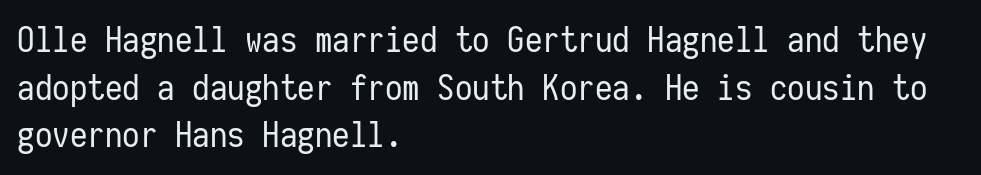
Q: Is the text bold? A: No.
Q: Is the text italic (slanted)? A: No, it is upright.
Q: Is the typeface a serif or a sans-serif typeface? A: Sans-serif.
Q: Is the text underlined? A: No.
Q: How is the paragraph aligned? A: Left-aligned.
Q: Is the spacing between letters normal or unusually wide? A: Normal.
Q: Is the spacing between lines tight, normal or loose? A: Normal.
Q: Width (condensed, normal, or wide)? A: Condensed.
Q: Stroke contrast? A: Low.
Q: x-height? A: Medium.
Q: Monospaced? A: Yes.
